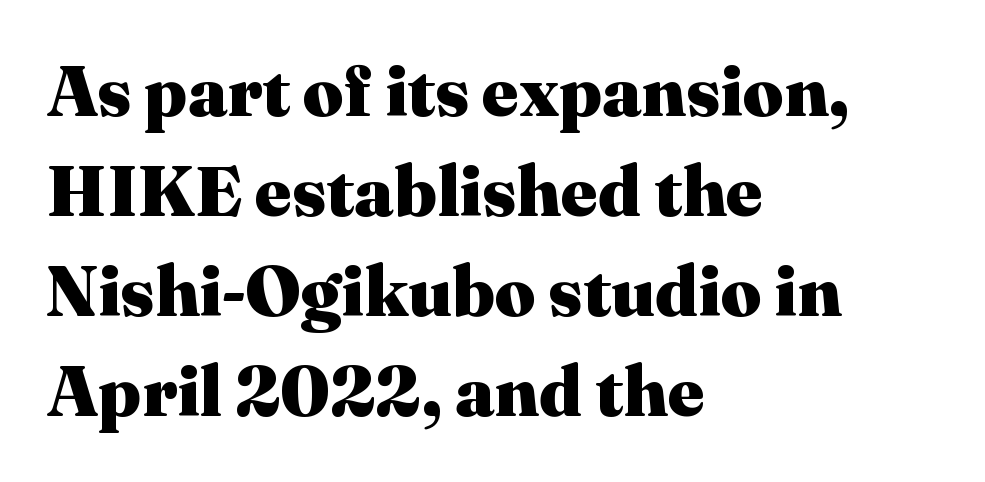
In terms of weight, the rendering is a true, heavy bold. Does the type have serifs? Yes, each stem ends in a small foot. Caption: multi-line text, flush left, ragged right. Clear beneath every line of the passage. The letters advance in unequal steps, a hallmark of proportional type. The passage shown has conventional tracking throughout.
